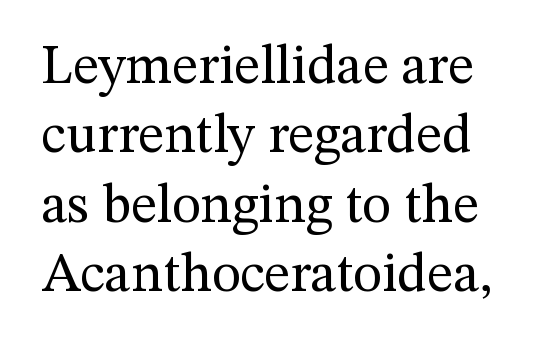
{"serif": "yes", "italic": "no", "bold": "no", "weight": "regular", "width": "normal", "stroke_contrast": "medium", "x_height": "medium", "monospaced": "no", "underline": "no", "line_spacing": "normal", "line_spacing_ratio": 1.26, "letter_spacing": "normal", "letter_spacing_em": 0.0, "glyph_px": 55}
